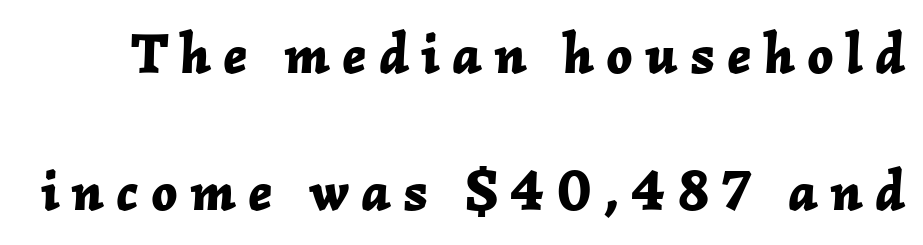
{"italic": "yes", "lean": "right", "slant_degrees": 2, "bold": "yes", "weight": "bold", "width": "normal", "stroke_contrast": "low", "x_height": "medium", "monospaced": "no", "underline": "no", "line_spacing": "loose", "line_spacing_ratio": 2.4, "letter_spacing": "wide", "letter_spacing_em": 0.21, "glyph_px": 57}
